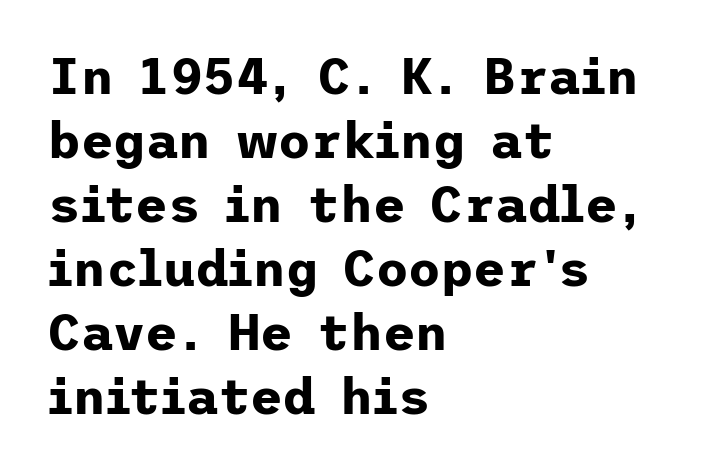
{"serif": "no", "italic": "no", "bold": "yes", "weight": "bold", "width": "normal", "stroke_contrast": "low", "x_height": "medium", "underline": "no", "align": "left", "line_spacing": "normal", "line_spacing_ratio": 1.28, "letter_spacing": "normal", "letter_spacing_em": 0.0, "glyph_px": 50}
